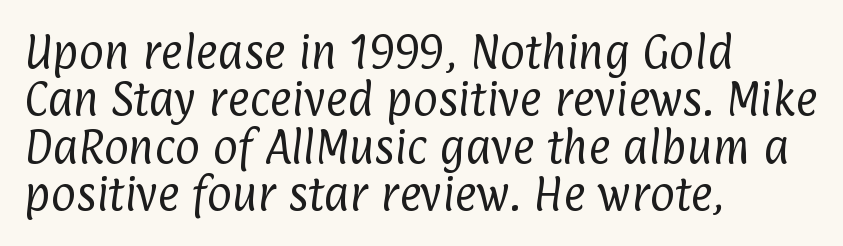
Every row of glyphs begins at an identical x-position on the left. The designer went with a sans here, leaving each stem footless. Here the glyphs are tracked normally, forming tight word shapes. The weight would be labelled regular, book, light, or lighter still. Note the varied advance widths — an 'i' is clearly narrower than an 'm'. The leading is moderate, giving the passage an even texture.
